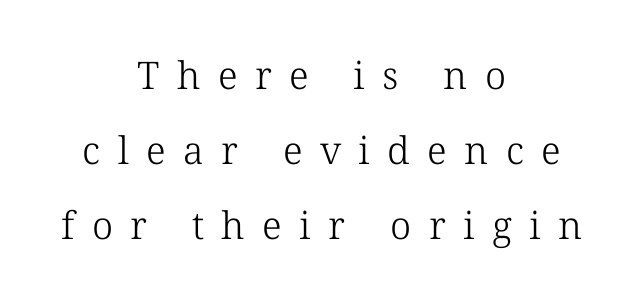
Summary of weight: not heavy and not bold. Spacing between characters has been opened up far beyond the box default. Characters remain perfectly vertical along every line. To sum up the face: it has serifs.
